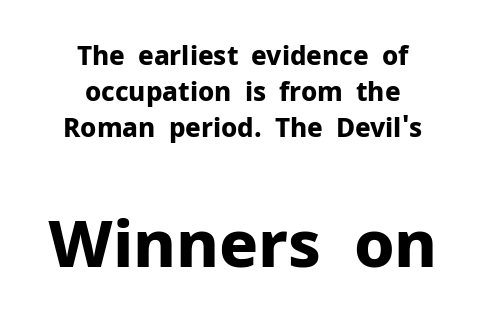
Is this a fixed-width face? No — the glyphs have proportional, varying widths. Size contrast runs from small at the top to large at the bottom. The rendering keeps characters at their native spacing. Serifs: no, the terminals of the letterforms are clean.
